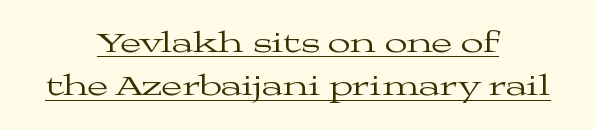
The rendering shows small feet on the letterforms — a serif design. Nobody touched the tracking dial on this one. The lettering is marked with a stroke running underneath it. The letters stand straight up with perfectly vertical stems.
